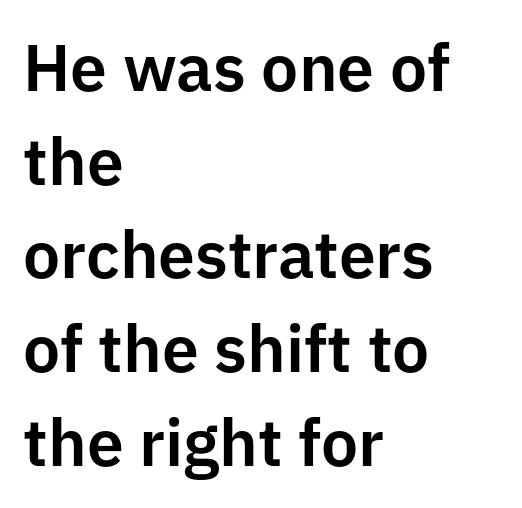
A sans-serif font was chosen for this passage. Characters follow at the spacing the type designer built in. Ascenders rise straight up at ninety degrees. Bare-footed words on every line. This sample is left-justified, so line endings fall wherever the words run out. A normal amount of white space separates one row of letters from the next.
